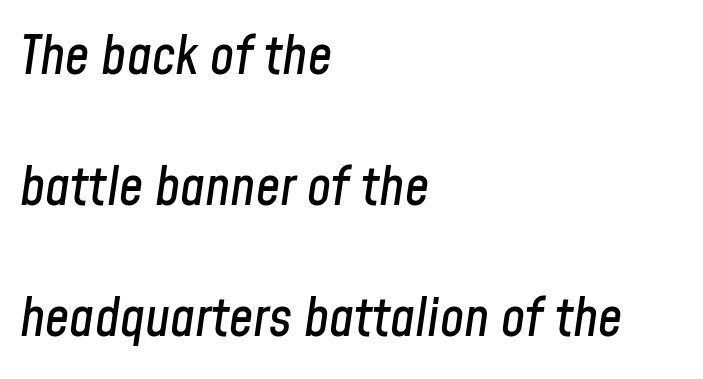
The image shows 54 px condensed type, italic (leaning right); set left-aligned, loose line spacing (2.43x), normal letter spacing, not underlined; low stroke contrast and a medium x-height.
